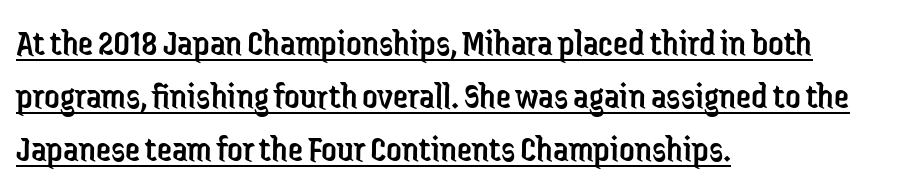
These characters rest on top of a visible drawn line. Reading down the column, the eye jumps a familiar distance to each next line. No heavy texture on the line: the type isn't bold. The passage shown is typed in a proportional face where columns would drift.
